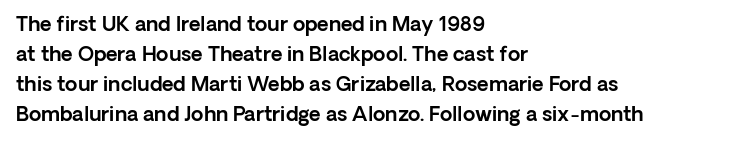
The passage shown has conventional tracking throughout. Is there much room between lines? A standard amount, neither cramped nor airy. This is the regular roman posture of the typeface. Plain, unruled lines of type. Typeset ragged right — the left edge is the straight one.
